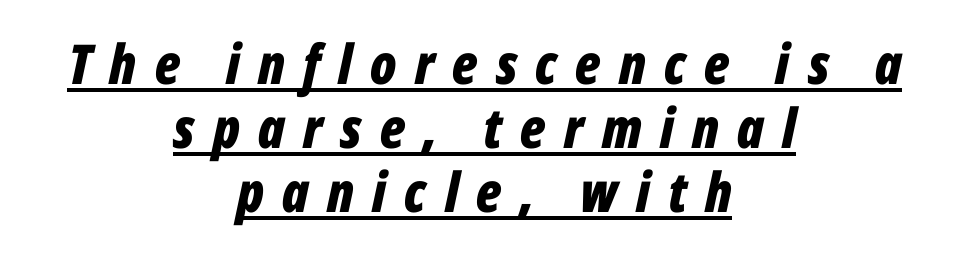
The image shows 55 px bold, condensed type, italic (leaning right); set centered, line spacing 1.16x, unusually wide letter spacing (+0.33 em), underlined; low stroke contrast and a medium x-height.
